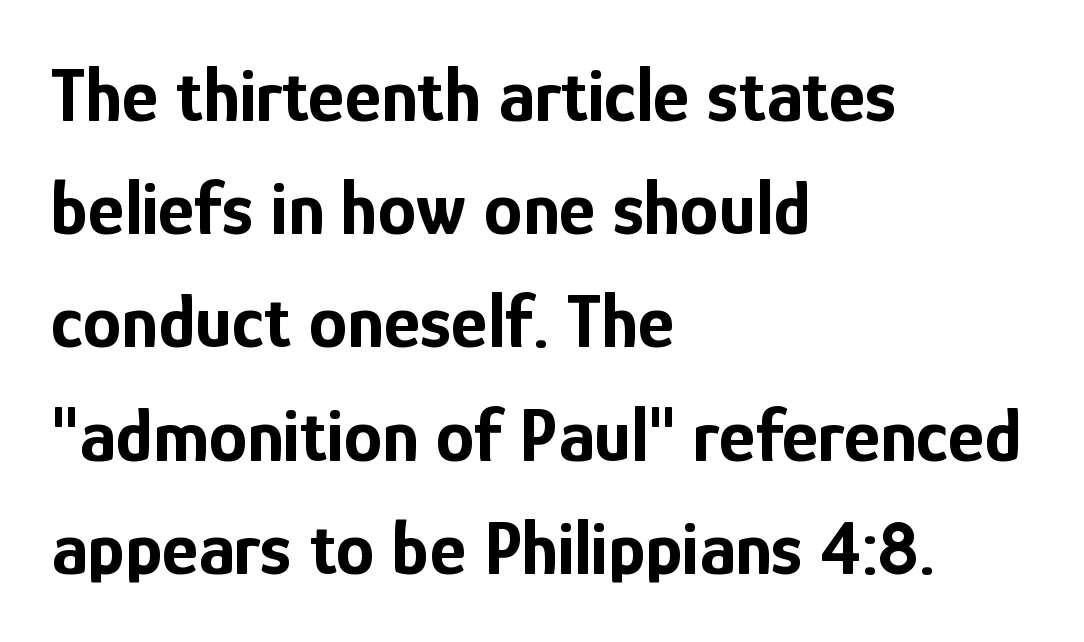
The face used here is a sans, in the tradition of grotesques and geometrics. Looks like regular typesetting: each glyph gets only the width it needs. The text block is weighted toward the left margin, trailing off unevenly rightward. What stands out about the letter spacing? Nothing — it is the standard amount. Quick note: underline off. Does the weight exceed regular? Yes, all the way to bold.
